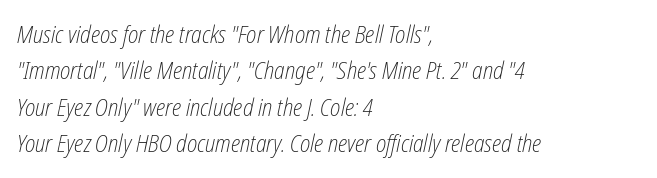
The image shows 24 px text type, italic (leaning right); set left-aligned, normal line spacing (1.52x), normal letter spacing, not underlined.
